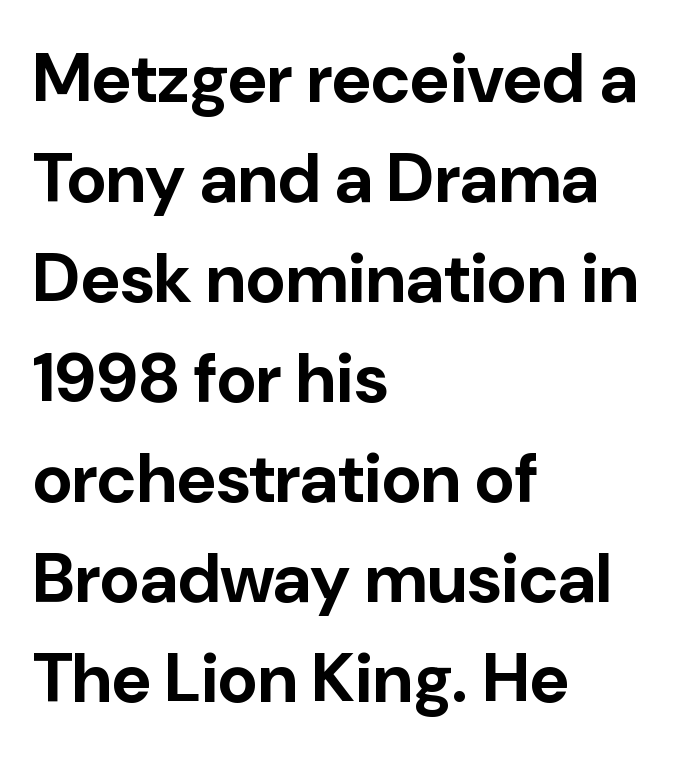
Q: Is the text bold? A: Yes.
Q: Is the text italic (slanted)? A: No, it is upright.
Q: Is the typeface a serif or a sans-serif typeface? A: Sans-serif.
Q: Is the text underlined? A: No.
Q: How is the paragraph aligned? A: Left-aligned.
Q: Is the spacing between letters normal or unusually wide? A: Normal.
Q: Is the spacing between lines tight, normal or loose? A: Normal.
Q: Width (condensed, normal, or wide)? A: Normal.
Q: Stroke contrast? A: Low.
Q: x-height? A: Medium.
Q: Monospaced? A: No.
